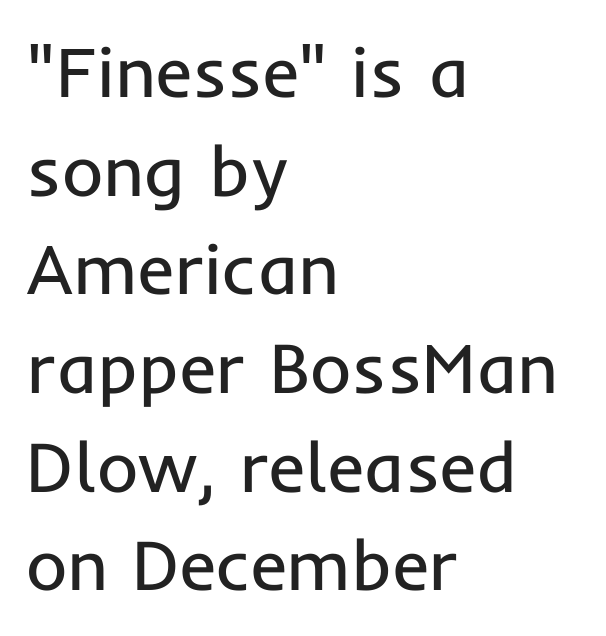
Q: Is the text bold? A: No.
Q: Is the text italic (slanted)? A: No, it is upright.
Q: Is the typeface a serif or a sans-serif typeface? A: Sans-serif.
Q: Is the text underlined? A: No.
Q: How is the paragraph aligned? A: Left-aligned.
Q: Is the spacing between letters normal or unusually wide? A: Normal.
Q: Is the spacing between lines tight, normal or loose? A: Normal.
Q: Width (condensed, normal, or wide)? A: Normal.
Q: Stroke contrast? A: Low.
Q: x-height? A: Medium.
Q: Monospaced? A: No.
